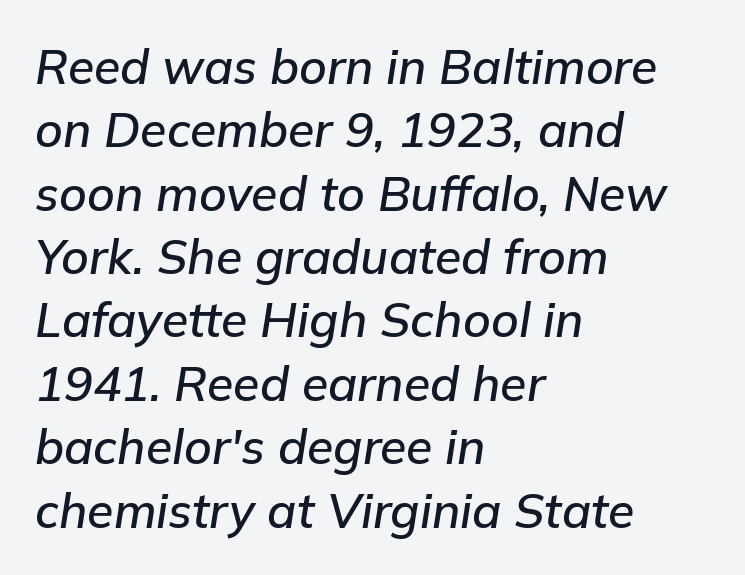
The image shows 48 px text type, italic (leaning right); set left-aligned, normal line spacing (1.32x), normal letter spacing, not underlined; low stroke contrast and a medium x-height.
